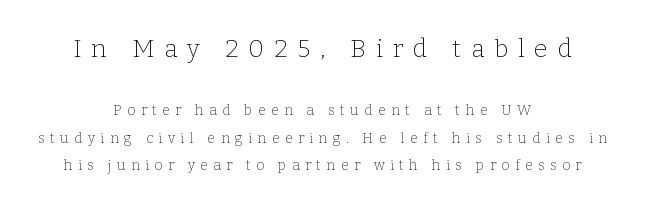
{"italic": "no", "bold": "no", "underline": "no", "align": "center", "line_spacing": "loose", "line_spacing_ratio": 1.94, "letter_spacing": "wide", "letter_spacing_em": 0.39, "larger_block": "first", "size_ratio": 1.79, "glyph_px": 25}
